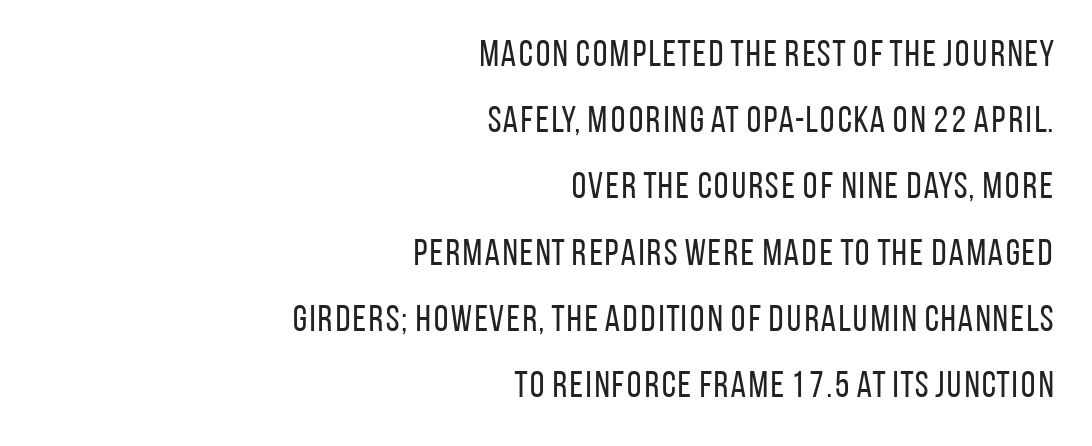
The image shows 37 px regular-weight, condensed sans-serif type, upright; set right-aligned, line spacing 1.79x, normal letter spacing, not underlined; low stroke contrast and a large x-height.
